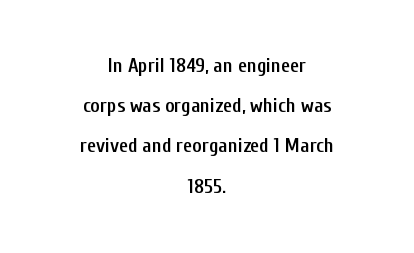
{"italic": "no", "bold": "semi", "underline": "no", "align": "center", "line_spacing": "loose", "line_spacing_ratio": 2.01, "letter_spacing": "normal", "letter_spacing_em": 0.0, "glyph_px": 20}
